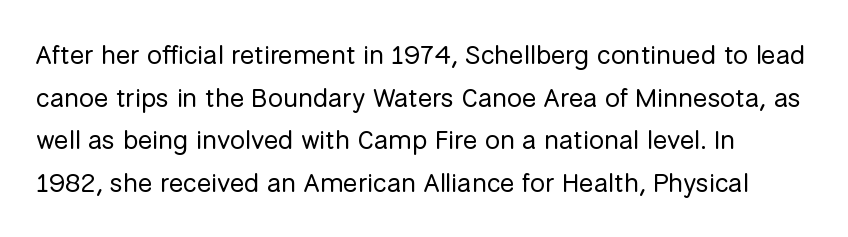
The image shows 27 px text type, upright; set normal line spacing (1.58x), normal letter spacing, not underlined.
